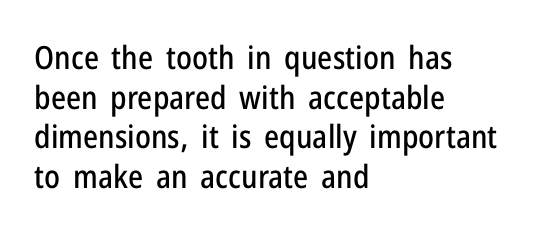
Nothing sits at the stroke ends, so this counts as sans-serif. The rendering anchors every line to the left-hand side. Tall strokes in this sample are plumb rather than angled. Honestly, there is no underline to notice here at all. Caption: standard tracking, unaltered. Note the varied advance widths — an 'i' is clearly narrower than an 'm'.
